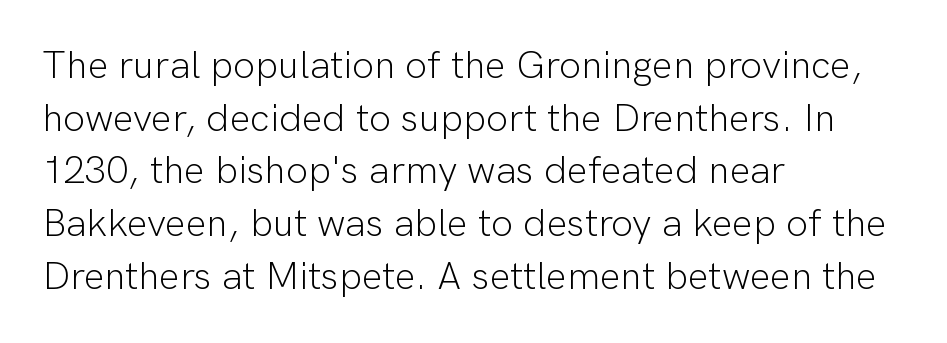
Descenders are the only things crossing below the line. Caption: standard tracking, unaltered. Examine the stroke ends and you'll find no serifs. Honestly, the row spacing looks completely unremarkable.
